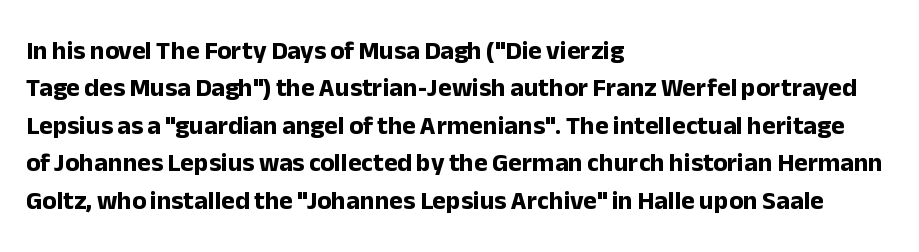
The image shows 26 px bold type, upright; set left-aligned, normal line spacing (1.44x), normal letter spacing, not underlined.
